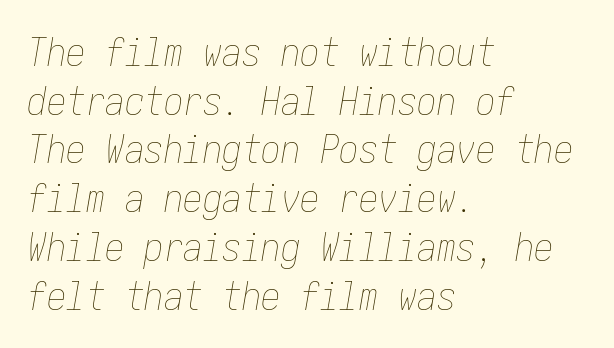
Every row of glyphs begins at an identical x-position on the left. Would a proofreader flag this as italicized? Yes. The lines sit at an ordinary, default distance from one another. Does extra space separate the letters? No, they use regular spacing. The strokes carry an ordinary text weight at most. Underlining? Definitely not there.
